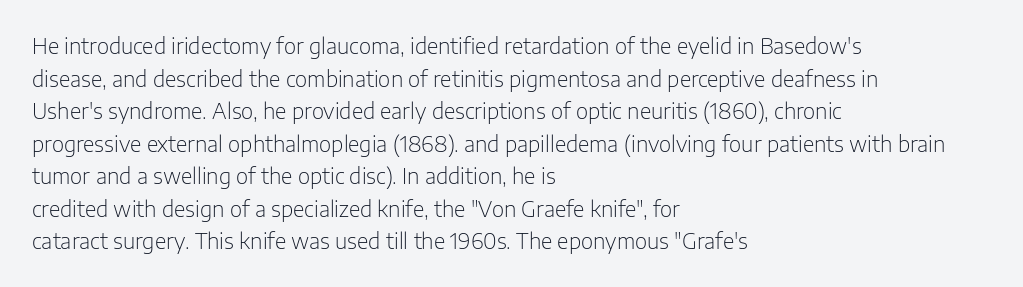
Q: Is the text bold? A: No.
Q: Is the text italic (slanted)? A: No, it is upright.
Q: Is the text underlined? A: No.
Q: How is the paragraph aligned? A: Left-aligned.
Q: Is the spacing between letters normal or unusually wide? A: Normal.
Q: Is the spacing between lines tight, normal or loose? A: Normal.
